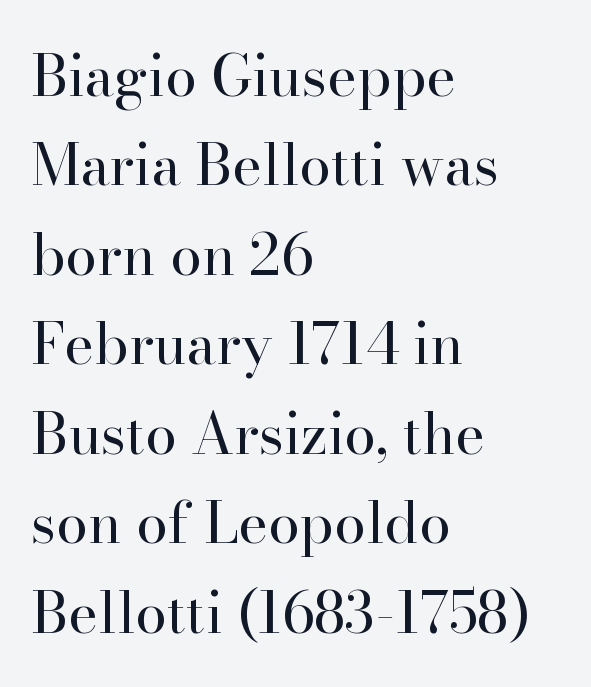
Q: Is the text bold? A: No.
Q: Is the text italic (slanted)? A: No, it is upright.
Q: Is the typeface a serif or a sans-serif typeface? A: Serif.
Q: Is the text underlined? A: No.
Q: How is the paragraph aligned? A: Left-aligned.
Q: Is the spacing between letters normal or unusually wide? A: Normal.
Q: Is the spacing between lines tight, normal or loose? A: Normal.
Q: Width (condensed, normal, or wide)? A: Normal.
Q: Stroke contrast? A: High.
Q: x-height? A: Small.
Q: Monospaced? A: No.
